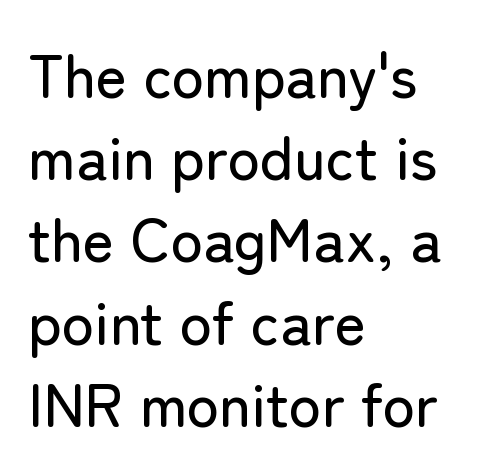
There is no visible air inserted between adjacent glyphs. Layout note: lines flush left. The specimen omits any rule beneath the text block's lines. Is this a sans? Yes — the strokes have no serifs. Each new line begins a customary step beneath the previous one. Every character sits straight up, as roman type does.
